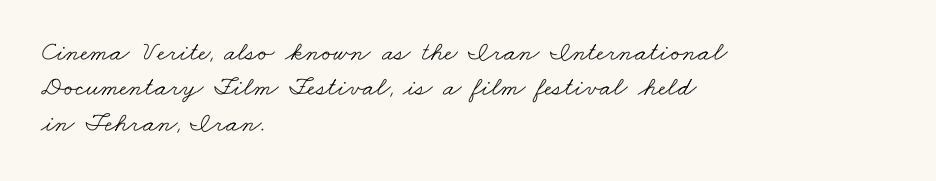
Q: Is the text bold? A: No.
Q: Is the text underlined? A: No.
Q: How is the paragraph aligned? A: Left-aligned.
Q: Is the spacing between letters normal or unusually wide? A: Normal.
Q: Is the spacing between lines tight, normal or loose? A: Normal.
